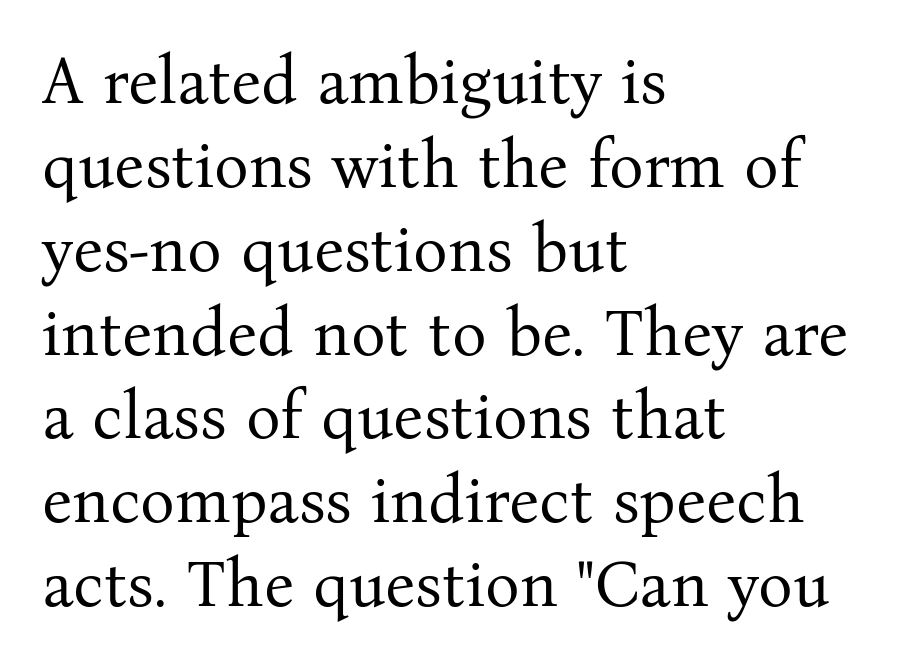
{"serif": "yes", "italic": "no", "bold": "no", "weight": "regular", "width": "normal", "stroke_contrast": "medium", "x_height": "medium", "monospaced": "no", "underline": "no", "align": "left", "line_spacing": "normal", "line_spacing_ratio": 1.29, "letter_spacing": "normal", "letter_spacing_em": 0.0, "glyph_px": 65}
